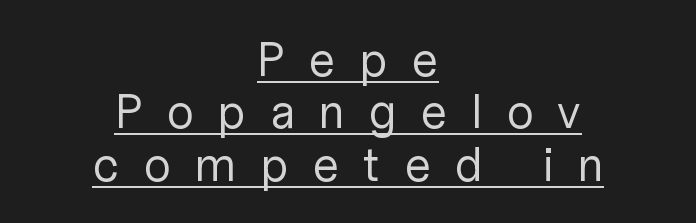
The image shows 48 px regular-weight sans-serif type, upright; set centered, tight line spacing (1.09x), unusually wide letter spacing (+0.48 em), underlined; low stroke contrast and a medium x-height.
